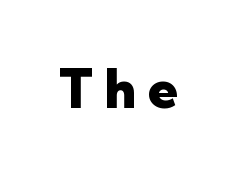
{"serif": "no", "italic": "no", "bold": "yes", "weight": "heavy", "width": "normal", "stroke_contrast": "low", "x_height": "medium", "monospaced": "no", "underline": "no", "letter_spacing": "wide", "letter_spacing_em": 0.23, "glyph_px": 53}
